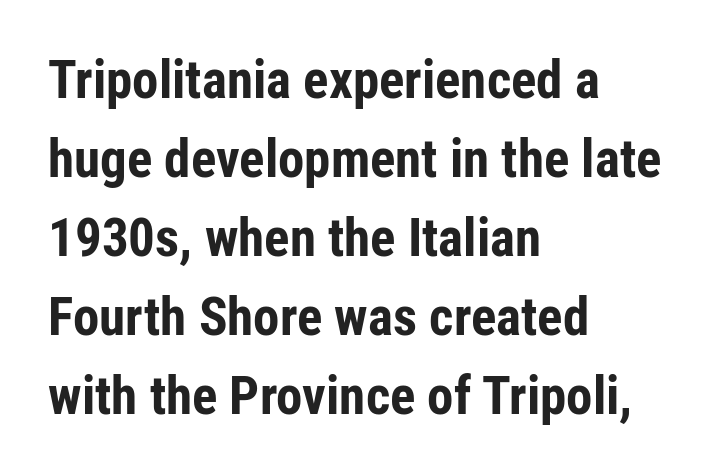
The compositor pushed each line to the left boundary. The passage shown is not underscored anywhere. Caption: standard tracking, unaltered. Vertically, the passage feels balanced, rows spaced as you'd expect. Italic? Not at all — the glyphs are vertical. A full-strength bold gives these letters their thick strokes.
